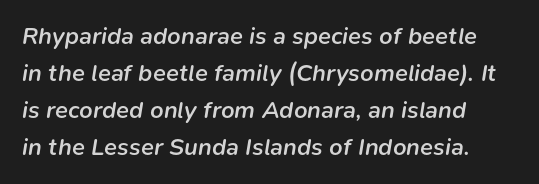
Q: Is the text bold? A: Semi-bold.
Q: Is the text italic (slanted)? A: Yes, it leans right by about 9 degrees.
Q: Is the text underlined? A: No.
Q: How is the paragraph aligned? A: Left-aligned.
Q: Is the spacing between letters normal or unusually wide? A: Normal.
Q: Is the spacing between lines tight, normal or loose? A: Normal.
